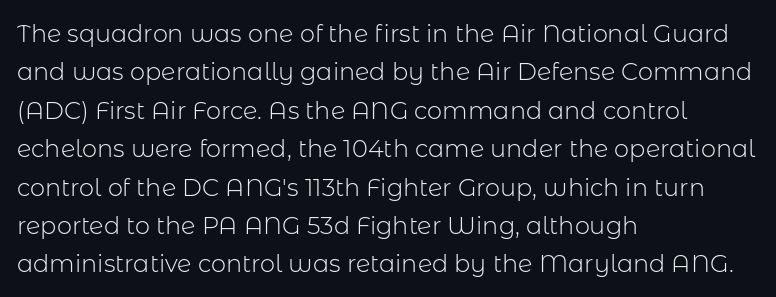
Q: Is the text bold? A: No.
Q: Is the text italic (slanted)? A: No, it is upright.
Q: Is the text underlined? A: No.
Q: How is the paragraph aligned? A: Left-aligned.
Q: Is the spacing between letters normal or unusually wide? A: Normal.
Q: Is the spacing between lines tight, normal or loose? A: Normal.
